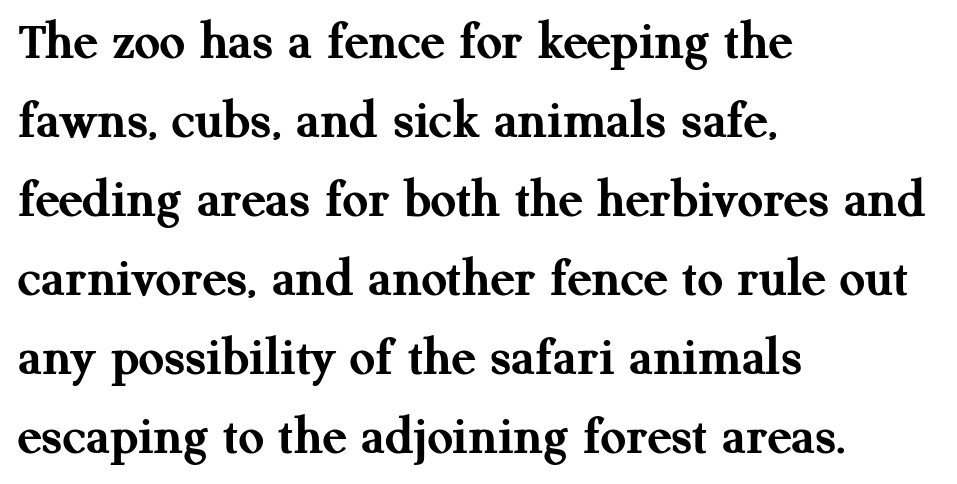
Q: Is the text bold? A: Yes.
Q: Is the text italic (slanted)? A: No, it is upright.
Q: Is the typeface a serif or a sans-serif typeface? A: Serif.
Q: Is the text underlined? A: No.
Q: How is the paragraph aligned? A: Left-aligned.
Q: Is the spacing between letters normal or unusually wide? A: Normal.
Q: Is the spacing between lines tight, normal or loose? A: Normal.
Q: Width (condensed, normal, or wide)? A: Normal.
Q: Stroke contrast? A: Medium.
Q: x-height? A: Medium.
Q: Monospaced? A: No.
